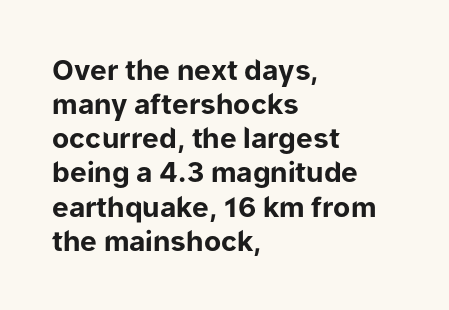
The image shows 28 px bold sans-serif type, upright; set left-aligned, line spacing 1.22x, normal letter spacing, not underlined; low stroke contrast and a medium x-height.
